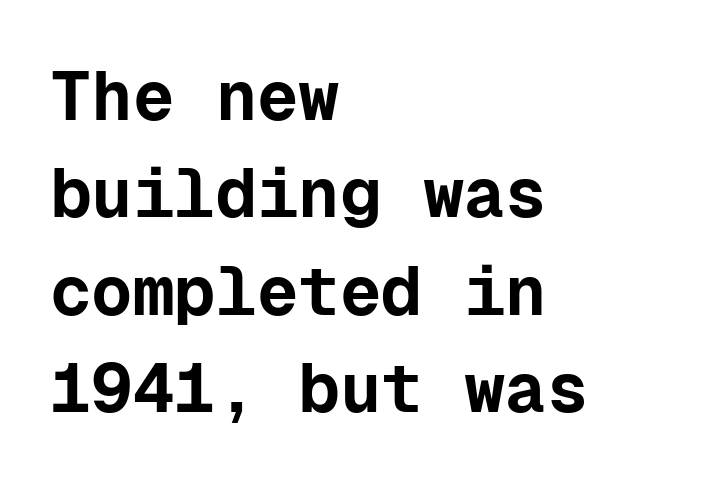
{"serif": "no", "italic": "no", "bold": "yes", "weight": "bold", "width": "normal", "stroke_contrast": "low", "x_height": "medium", "monospaced": "yes", "underline": "no", "align": "left", "line_spacing": "normal", "line_spacing_ratio": 1.41, "letter_spacing": "normal", "letter_spacing_em": 0.0, "glyph_px": 69}
